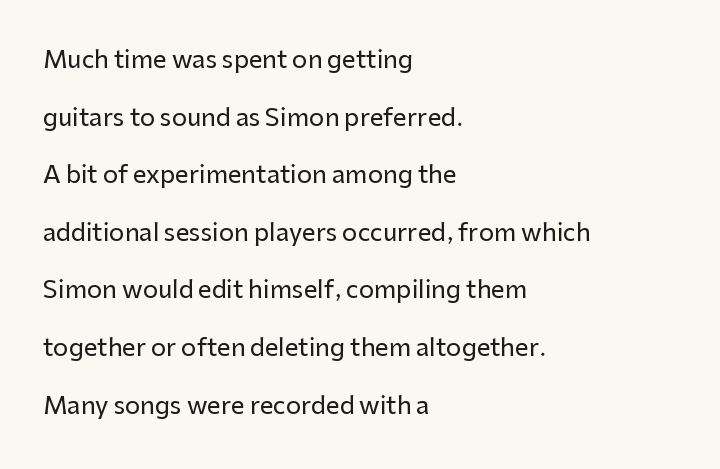
Descenders are the only things crossing below the line. The space between consecutive lines is lavish. When letters stand straight like this, we call the style roman or upright. Every row of glyphs begins at an identical x-position on the left.
